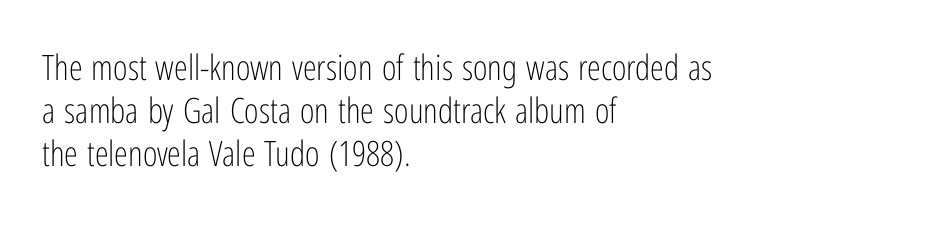
Where is the straight margin? On the left. Decoration check: the copy has no underline. Notice how the stems are strictly vertical — no italics here. Serif or sans? Sans — the stroke terminals are bare. Proportional: the letters do not fall into vertical columns.
